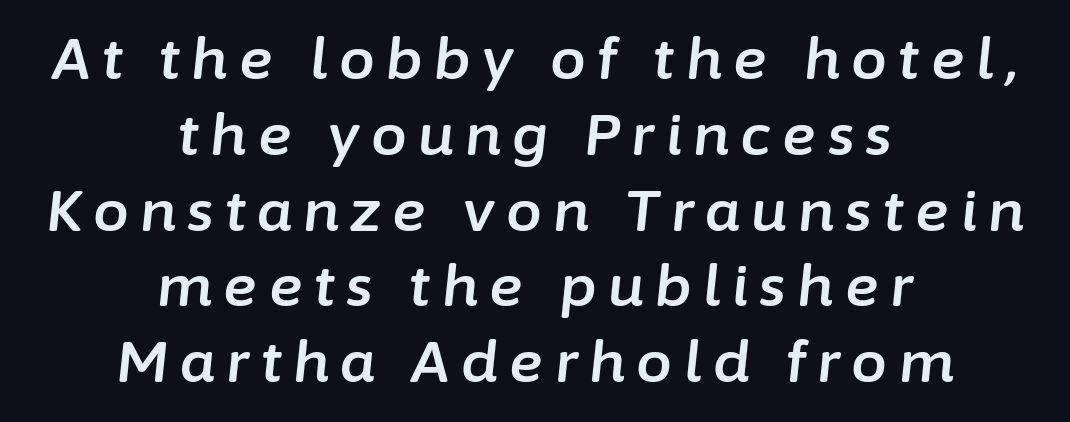
Short and long lines alike share a common midpoint. Evenly set lines give the paragraph a standard silhouette. Glyph-to-glyph distance is far greater than everyday printed text. Underline: absent. The axis of the letterforms is tilted away from vertical.
